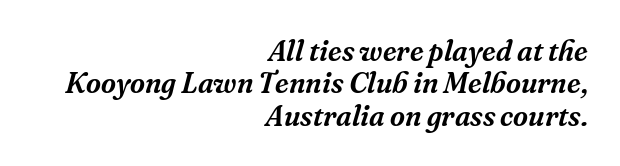
The image shows 29 px serif type, italic (leaning right); set right-aligned, tight line spacing (1.12x), normal letter spacing, not underlined; medium stroke contrast and a medium x-height.
